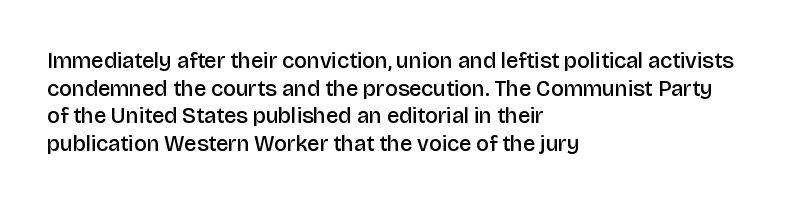
The image shows 22 px text type, upright; set left-aligned, normal line spacing (1.26x), normal letter spacing, not underlined.
